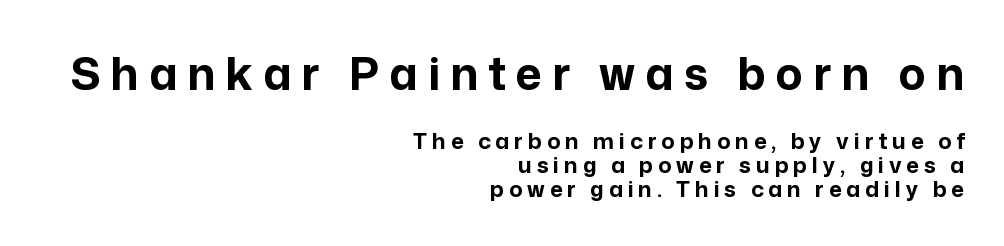
A bare baseline throughout the passage. Look at the tracking — it's clearly loosened, letters drifting apart. These lines are rendered in a variable-pitch font. The letters stand upright; this is a roman face.
